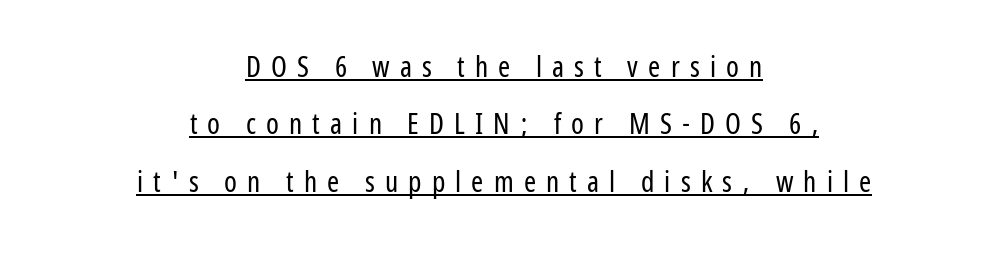
{"serif": "no", "italic": "no", "bold": "no", "weight": "regular", "width": "condensed", "stroke_contrast": "low", "x_height": "medium", "monospaced": "no", "underline": "yes", "align": "center", "line_spacing": "loose", "line_spacing_ratio": 1.98, "letter_spacing": "wide", "letter_spacing_em": 0.35, "glyph_px": 29}
